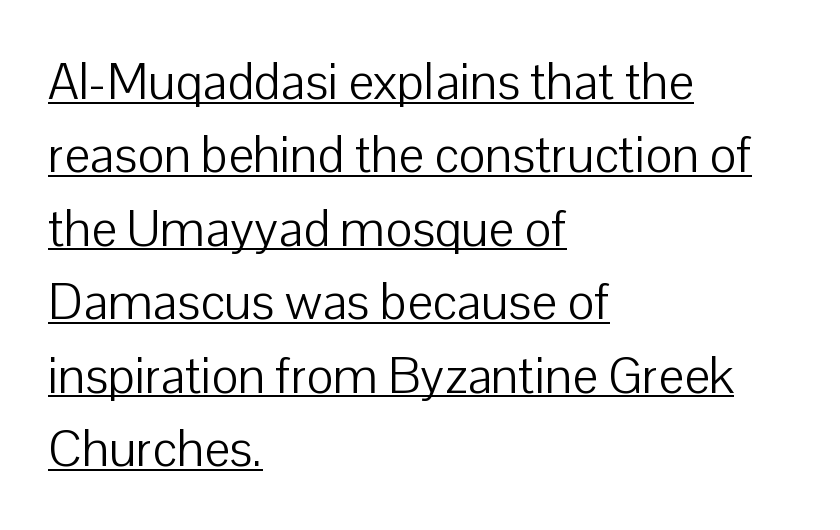
{"serif": "no", "italic": "no", "bold": "no", "weight": "light", "width": "normal", "stroke_contrast": "low", "x_height": "medium", "monospaced": "no", "underline": "yes", "align": "left", "line_spacing": "normal", "line_spacing_ratio": 1.44, "letter_spacing": "normal", "letter_spacing_em": 0.0, "glyph_px": 51}
